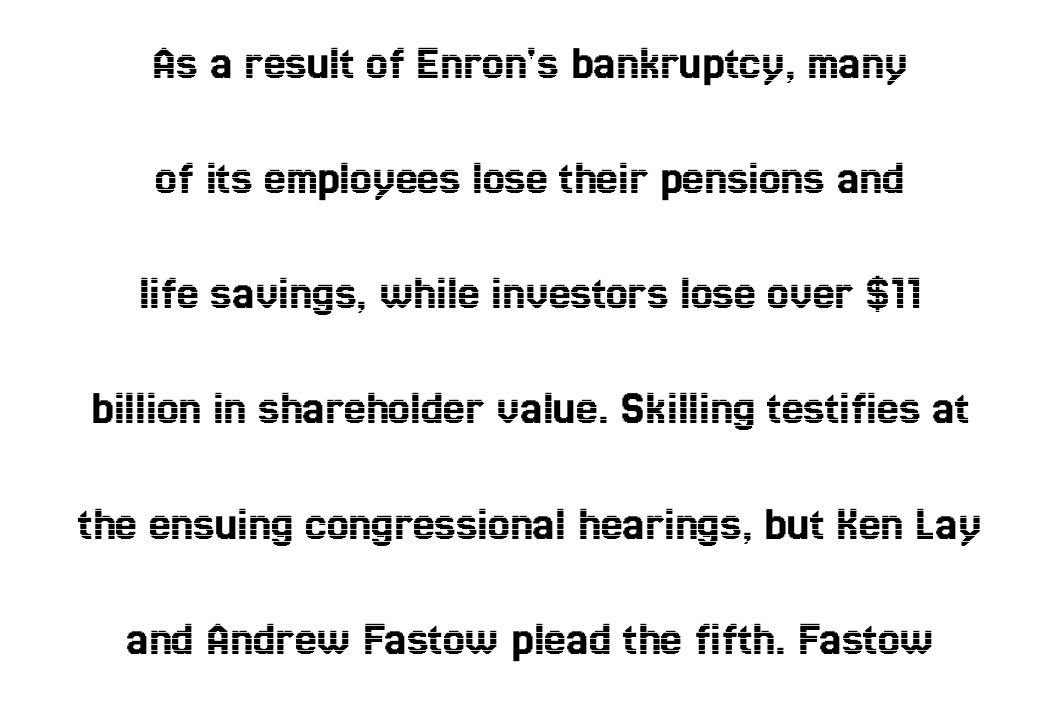
The image shows 49 px condensed type, upright; set centered, loose line spacing (2.35x), normal letter spacing, not underlined; a medium x-height.
